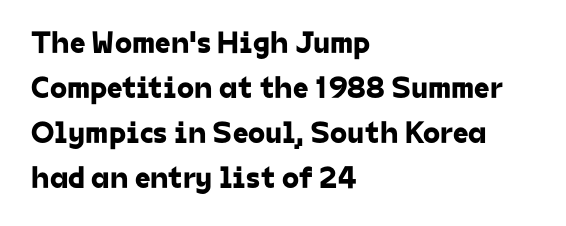
The image shows 31 px sans-serif type; set left-aligned, normal line spacing (1.45x), normal letter spacing, not underlined; low stroke contrast and a medium x-height.
